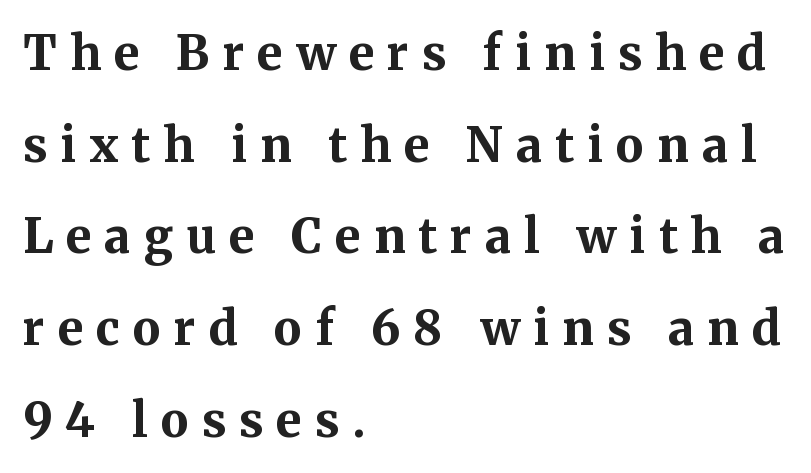
Weight: bold. These lines are set flush left with a ragged right edge. The lines are spread far apart with generous leading. Looks like regular typesetting: each glyph gets only the width it needs.
